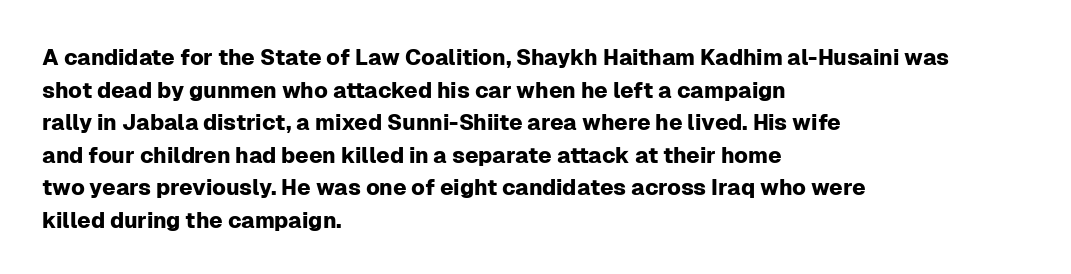
The image shows 22 px text type, upright; set left-aligned, normal line spacing (1.48x), normal letter spacing, not underlined.
